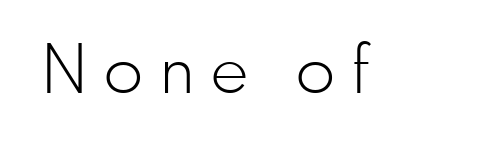
Has an underline been added? It has not. Counters stay open thanks to moderate or lighter strokes. The specimen reads as upright at a glance. There is plenty of visible air inserted between adjacent glyphs. These lines are composed in type without serifs. Do the characters align in a grid? No, the font is proportional.
